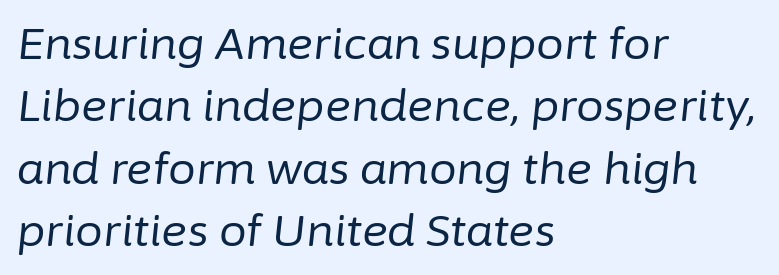
The image shows 44 px regular-weight type, italic (leaning right); set left-aligned, normal line spacing (1.42x), normal letter spacing, not underlined; low stroke contrast and a medium x-height.
